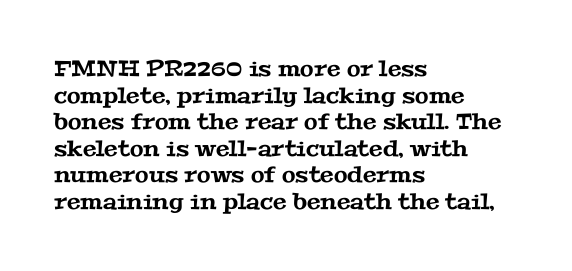
Q: Is the text underlined? A: No.
Q: How is the paragraph aligned? A: Left-aligned.
Q: Is the spacing between letters normal or unusually wide? A: Normal.
